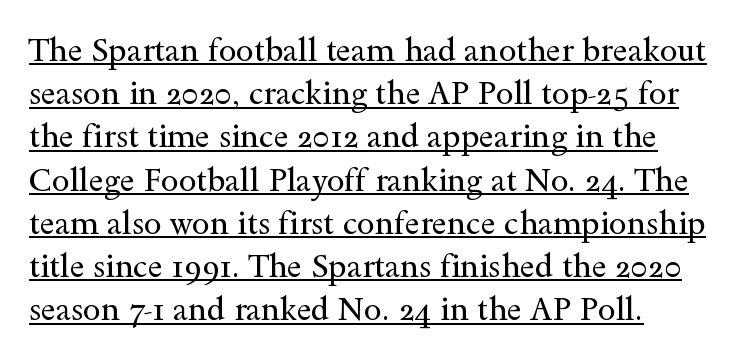
Is the letter spacing exaggerated? No — it looks like the ordinary default. Descenders here cross a horizontal rule under the line. Weight class: somewhere from thin through regular. Each letter keeps its own natural width here, so spacing adapts to shape. Upright lettering throughout. Whoever set this chose a conventional vertical rhythm.
